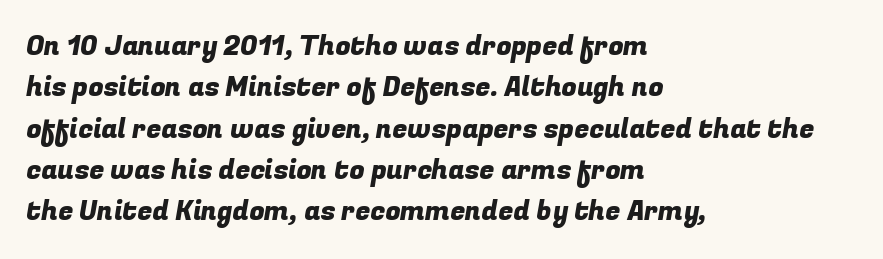
Any mark beneath the type? The region is blank. The space between consecutive lines is moderate. Short and long lines alike share a common starting point at left. This sample uses plain, unmodified letter spacing.
